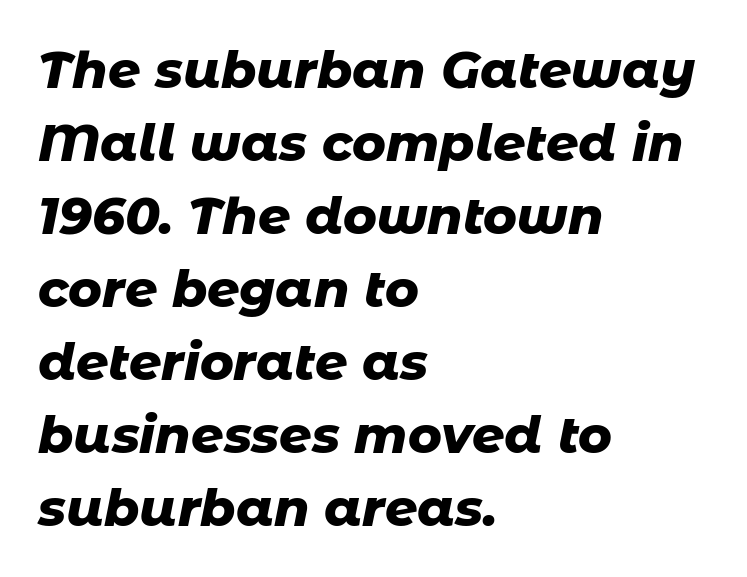
Q: Is the text bold? A: Yes.
Q: Is the text italic (slanted)? A: Yes, it leans right by about 11 degrees.
Q: Is the text underlined? A: No.
Q: How is the paragraph aligned? A: Left-aligned.
Q: Is the spacing between letters normal or unusually wide? A: Normal.
Q: Is the spacing between lines tight, normal or loose? A: Normal.
Q: Width (condensed, normal, or wide)? A: Normal.
Q: Stroke contrast? A: Low.
Q: x-height? A: Medium.
Q: Monospaced? A: No.
